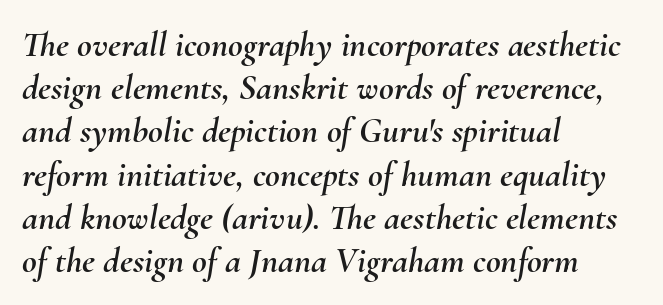
{"italic": "yes", "lean": "right", "slant_degrees": 10, "width": "normal", "stroke_contrast": "medium", "x_height": "small", "monospaced": "no", "underline": "no", "align": "left", "line_spacing_ratio": 1.2, "letter_spacing": "normal", "letter_spacing_em": 0.0, "glyph_px": 36}
